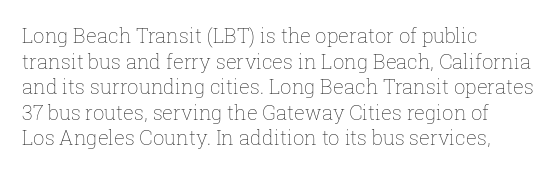
The image shows 20 px text type, upright; set left-aligned, normal line spacing (1.28x), normal letter spacing, not underlined.
